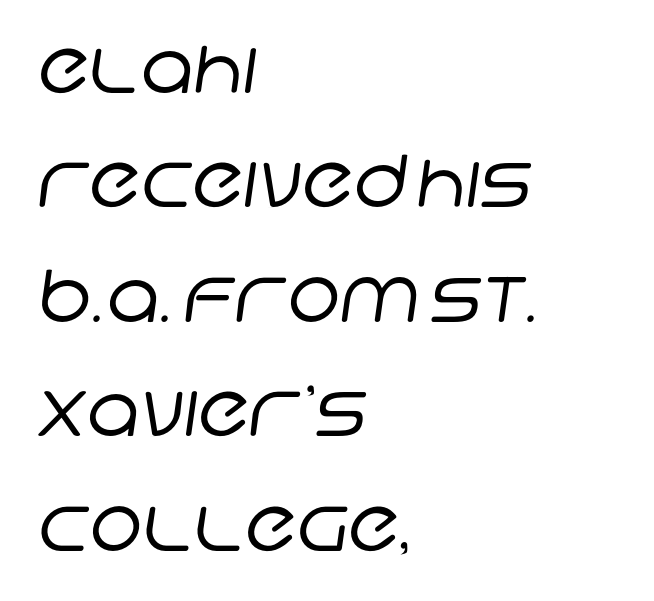
Q: Is the text bold? A: No.
Q: Is the typeface a serif or a sans-serif typeface? A: Sans-serif.
Q: Is the text underlined? A: No.
Q: How is the paragraph aligned? A: Left-aligned.
Q: Is the spacing between letters normal or unusually wide? A: Normal.
Q: Is the spacing between lines tight, normal or loose? A: Normal.
Q: Width (condensed, normal, or wide)? A: Normal.
Q: Stroke contrast? A: Low.
Q: x-height? A: Large.
Q: Monospaced? A: No.
